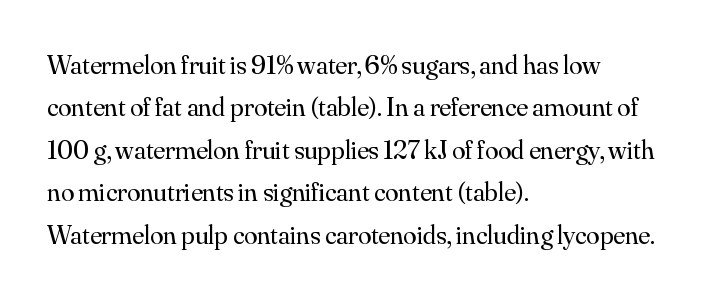
Q: Is the text bold? A: No.
Q: Is the text italic (slanted)? A: No, it is upright.
Q: Is the text underlined? A: No.
Q: How is the paragraph aligned? A: Left-aligned.
Q: Is the spacing between letters normal or unusually wide? A: Normal.
Q: Is the spacing between lines tight, normal or loose? A: Normal.
